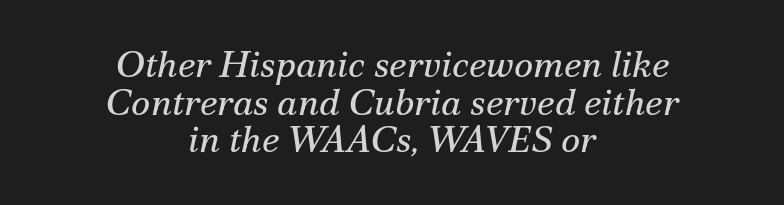
Q: Is the text bold? A: No.
Q: Is the text italic (slanted)? A: Yes, it leans right by about 12 degrees.
Q: Is the typeface a serif or a sans-serif typeface? A: Serif.
Q: Is the text underlined? A: No.
Q: How is the paragraph aligned? A: Centered.
Q: Is the spacing between letters normal or unusually wide? A: Normal.
Q: Is the spacing between lines tight, normal or loose? A: Tight.
Q: Width (condensed, normal, or wide)? A: Normal.
Q: Stroke contrast? A: Medium.
Q: x-height? A: Small.
Q: Monospaced? A: No.
